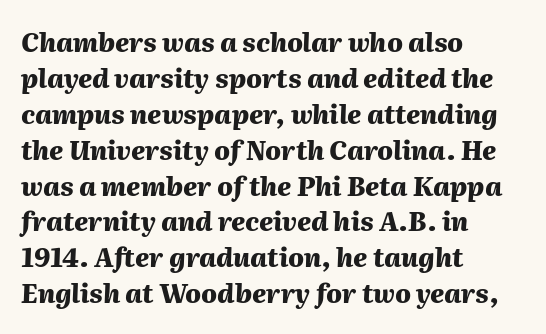
{"italic": "yes", "lean": "right", "slant_degrees": 2, "bold": "yes", "underline": "no", "align": "left", "line_spacing": "normal", "line_spacing_ratio": 1.38, "letter_spacing": "normal", "letter_spacing_em": 0.0, "glyph_px": 26}
